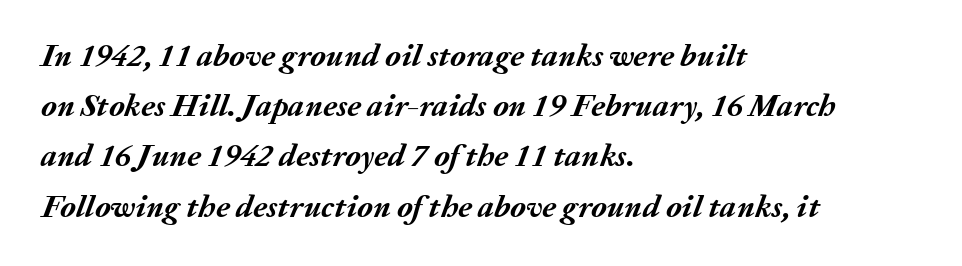
One-word summary of the alignment: left. This is oblique type, the kind used for emphasis or titles. Plenty of ink on the page — the face is bold. Descenders hang freely into open space. There is no visible air inserted between adjacent glyphs.
